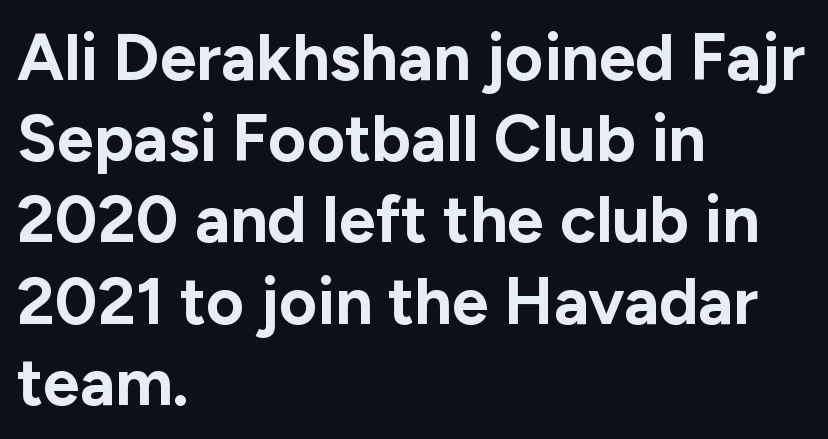
The image shows 66 px bold sans-serif type, upright; set left-aligned, line spacing 1.23x, normal letter spacing, not underlined; low stroke contrast and a medium x-height.
